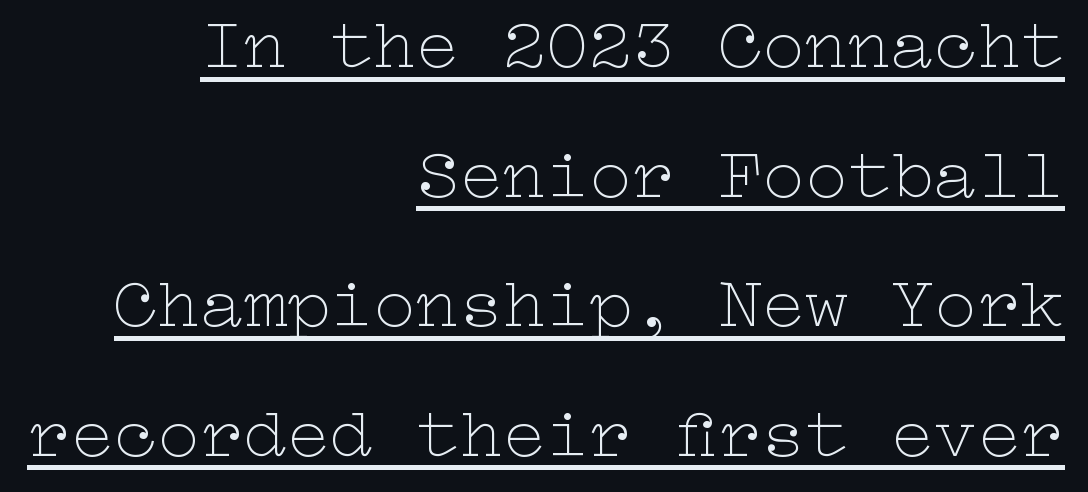
{"italic": "no", "bold": "no", "weight": "thin", "width": "wide", "stroke_contrast": "low", "x_height": "medium", "underline": "yes", "align": "right", "line_spacing_ratio": 1.8, "letter_spacing": "normal", "letter_spacing_em": 0.0, "glyph_px": 72}
